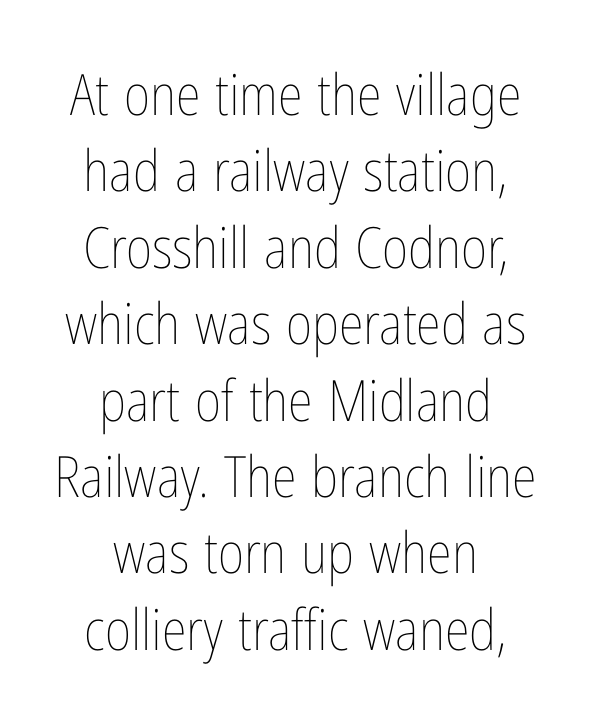
{"italic": "no", "bold": "no", "weight": "thin", "width": "condensed", "stroke_contrast": "low", "x_height": "medium", "monospaced": "no", "underline": "no", "align": "center", "line_spacing": "normal", "line_spacing_ratio": 1.34, "letter_spacing": "normal", "letter_spacing_em": 0.0, "glyph_px": 57}
